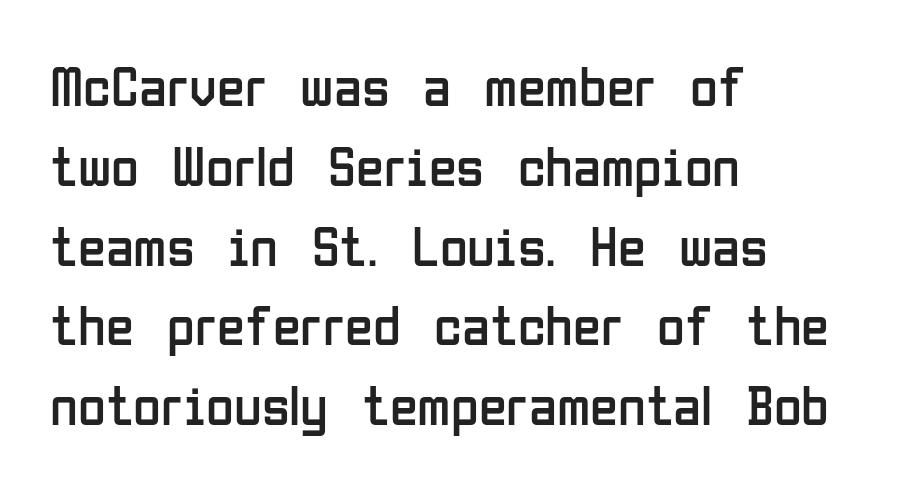
{"serif": "no", "italic": "no", "bold": "no", "weight": "regular", "width": "condensed", "stroke_contrast": "low", "x_height": "medium", "monospaced": "no", "underline": "no", "align": "left", "line_spacing": "normal", "line_spacing_ratio": 1.4, "letter_spacing": "normal", "letter_spacing_em": 0.0, "glyph_px": 57}
